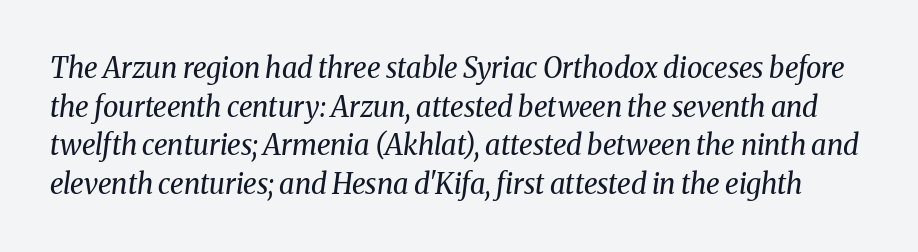
Tracking value appears to be zero — textbook default spacing. The typeface chosen for these lines features serifs. This rendering features lettering with no underline. Looking at the ascenders, they clearly lean. Is this a fixed-width face? No — the glyphs have proportional, varying widths. The rows are spaced the way most documents space them.
